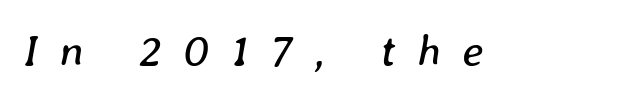
Q: Is the text bold? A: No.
Q: Is the text italic (slanted)? A: Yes, it leans right by about 8 degrees.
Q: Is the text underlined? A: No.
Q: Is the spacing between letters normal or unusually wide? A: Unusually wide.
Q: Width (condensed, normal, or wide)? A: Normal.
Q: Stroke contrast? A: Low.
Q: x-height? A: Medium.
Q: Monospaced? A: No.
